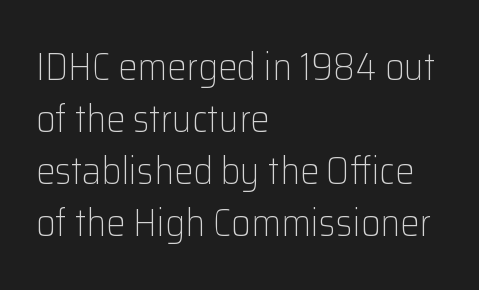
The image shows 38 px light sans-serif type, upright; set left-aligned, normal line spacing (1.37x), normal letter spacing, not underlined; low stroke contrast and a medium x-height.
